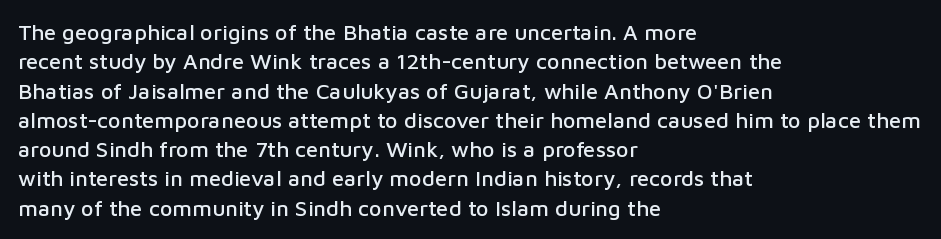
Q: Is the text italic (slanted)? A: No, it is upright.
Q: Is the text underlined? A: No.
Q: How is the paragraph aligned? A: Left-aligned.
Q: Is the spacing between letters normal or unusually wide? A: Normal.
Q: Is the spacing between lines tight, normal or loose? A: Normal.
